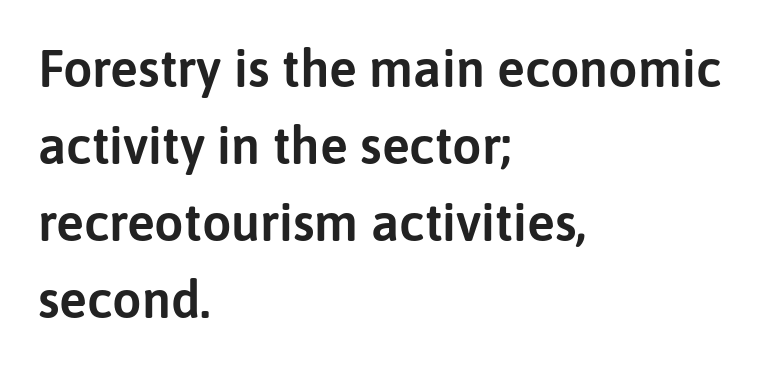
Q: Is the text italic (slanted)? A: No, it is upright.
Q: Is the typeface a serif or a sans-serif typeface? A: Sans-serif.
Q: Is the text underlined? A: No.
Q: How is the paragraph aligned? A: Left-aligned.
Q: Is the spacing between letters normal or unusually wide? A: Normal.
Q: Is the spacing between lines tight, normal or loose? A: Normal.
Q: Width (condensed, normal, or wide)? A: Normal.
Q: Stroke contrast? A: Low.
Q: x-height? A: Medium.
Q: Monospaced? A: No.
